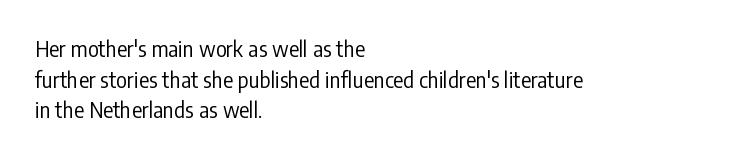
{"italic": "no", "bold": "no", "underline": "no", "align": "left", "line_spacing": "normal", "line_spacing_ratio": 1.46, "letter_spacing": "normal", "letter_spacing_em": 0.0, "glyph_px": 21}
